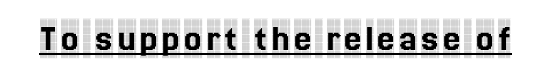
Q: Is the text italic (slanted)? A: No, it is upright.
Q: Is the typeface a serif or a sans-serif typeface? A: Serif.
Q: Is the text underlined? A: Yes.
Q: Width (condensed, normal, or wide)? A: Condensed.
Q: x-height? A: Large.
Q: Monospaced? A: No.
